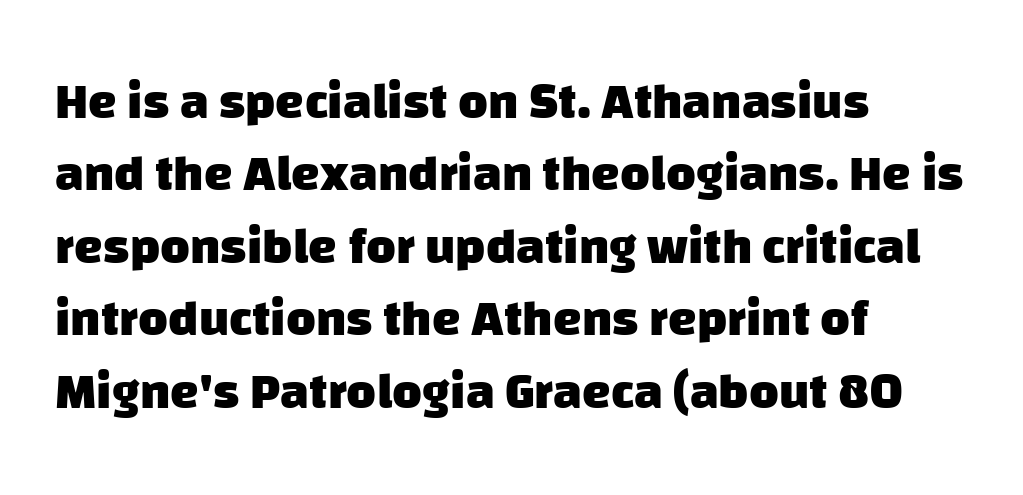
The passage shown is emphatically bold. Summary of vertical rhythm: regular, with standard interline spacing. The passage shown is not underscored anywhere. The face used here is proportionally spaced, like ordinary book or web type.
